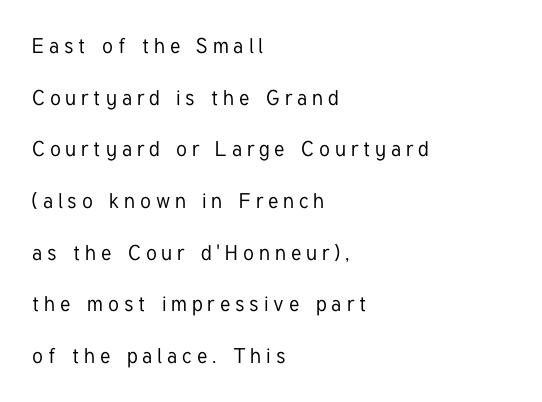
Each new line begins a long way beneath the previous one. Which margin do the lines hug? The left one — the right edge is uneven. You could only call the tracking loose — the letters float apart. Characters remain perfectly vertical along every line. Rule under the text: the space is simply empty.
